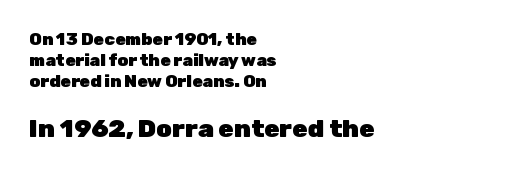
Is the type bold? Yes — the strokes are clearly thick and heavy. Left-aligned paragraph, ragged on the right. In terms of posture, this sample is upright. Is the letter spacing exaggerated? No — it looks like the ordinary default.
